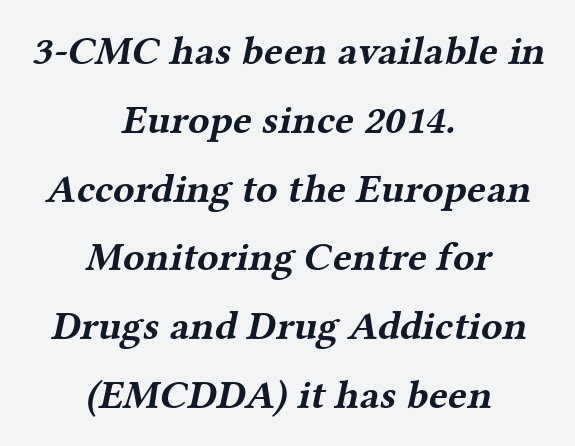
{"serif": "yes", "bold": "yes", "weight": "bold", "width": "wide", "stroke_contrast": "medium", "x_height": "medium", "monospaced": "no", "underline": "no", "align": "center", "line_spacing_ratio": 1.72, "letter_spacing": "normal", "letter_spacing_em": 0.0, "glyph_px": 40}
